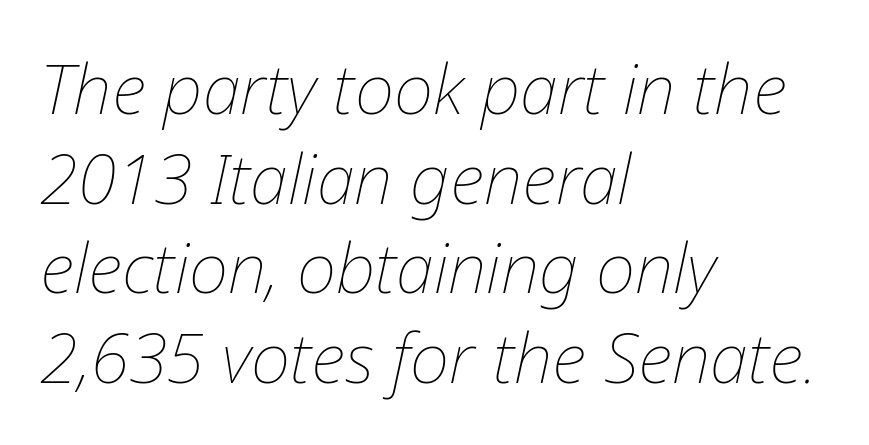
{"italic": "yes", "lean": "right", "slant_degrees": 12, "bold": "no", "weight": "thin", "width": "normal", "stroke_contrast": "low", "x_height": "medium", "monospaced": "no", "underline": "no", "align": "left", "line_spacing": "normal", "line_spacing_ratio": 1.3, "letter_spacing": "normal", "letter_spacing_em": 0.0, "glyph_px": 69}
